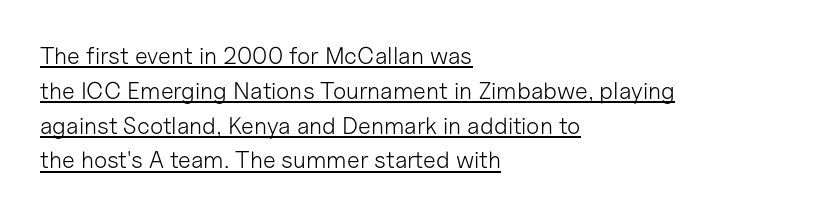
Q: Is the text bold? A: No.
Q: Is the text italic (slanted)? A: No, it is upright.
Q: Is the text underlined? A: Yes.
Q: How is the paragraph aligned? A: Left-aligned.
Q: Is the spacing between letters normal or unusually wide? A: Normal.
Q: Is the spacing between lines tight, normal or loose? A: Normal.
